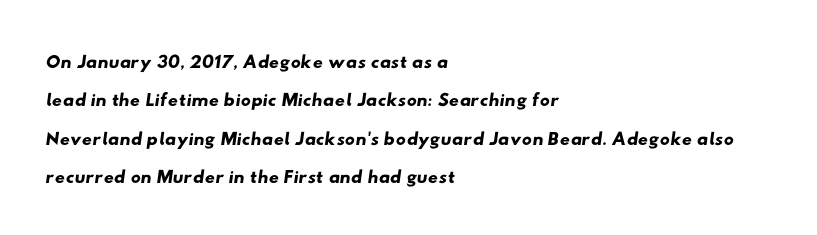
The image shows 28 px wide sans-serif type; set left-aligned, normal line spacing (1.37x), normal letter spacing, not underlined; low stroke contrast and a small x-height.
